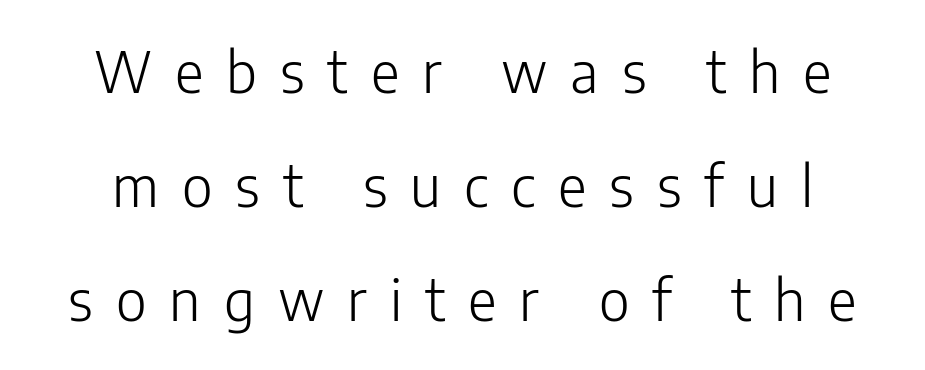
Is the letter spacing exaggerated? Yes — the characters are pushed far apart. This sample uses a sans-serif face. Unbolded letterforms with no extra heft. These lines are rendered in a variable-pitch font. Type without underlining.
